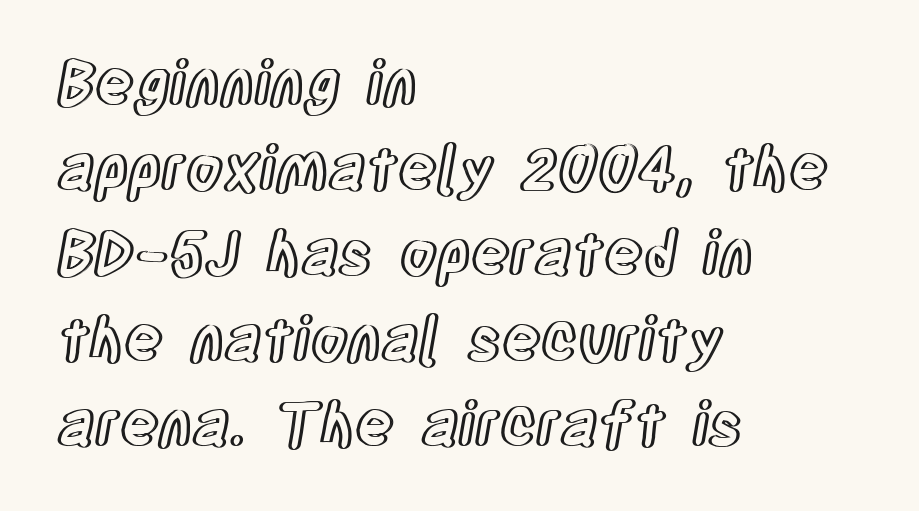
Descenders are the only things crossing below the line. This sample keeps an unexceptional amount of space between lines. Each line starts at the same left margin while the right side varies. These lines are rendered in a variable-pitch font. The line texture is even and compact thanks to regular tracking.
